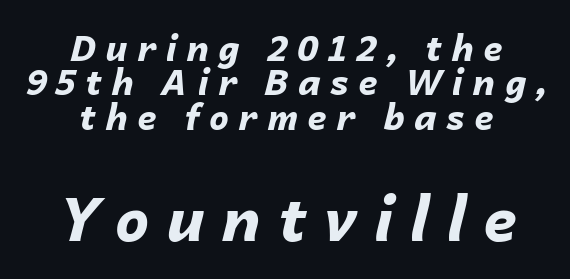
{"italic": "yes", "lean": "right", "slant_degrees": 14, "bold": "yes", "weight": "bold", "width": "normal", "stroke_contrast": "low", "x_height": "medium", "monospaced": "no", "underline": "no", "align": "center", "line_spacing": "tight", "line_spacing_ratio": 0.98, "letter_spacing": "wide", "letter_spacing_em": 0.27, "larger_block": "second", "size_ratio": 1.74, "glyph_px": 61}
